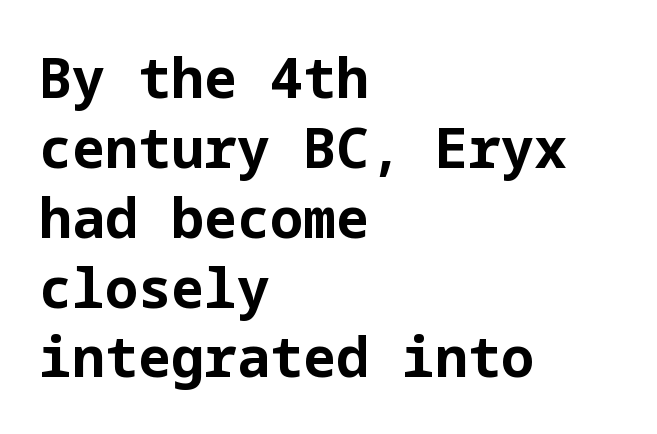
{"serif": "no", "italic": "no", "bold": "yes", "weight": "bold", "width": "normal", "stroke_contrast": "low", "x_height": "medium", "underline": "no", "align": "left", "line_spacing": "normal", "line_spacing_ratio": 1.27, "letter_spacing": "normal", "letter_spacing_em": 0.0, "glyph_px": 55}
